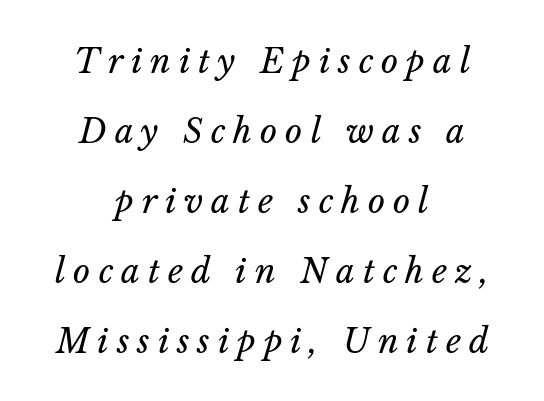
Q: Is the text bold? A: No.
Q: Is the text italic (slanted)? A: Yes, it leans right by about 14 degrees.
Q: Is the text underlined? A: No.
Q: How is the paragraph aligned? A: Centered.
Q: Is the spacing between letters normal or unusually wide? A: Unusually wide.
Q: Is the spacing between lines tight, normal or loose? A: Loose.
Q: Width (condensed, normal, or wide)? A: Normal.
Q: Stroke contrast? A: Low.
Q: x-height? A: Medium.
Q: Monospaced? A: No.
